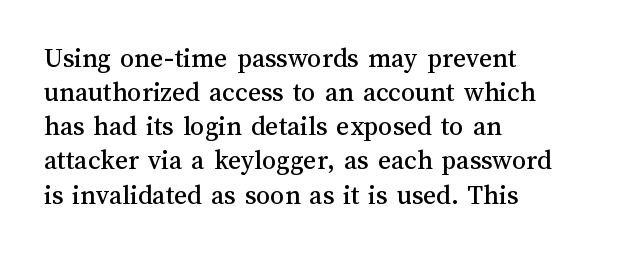
The image shows 28 px text type, upright; set left-aligned, line spacing 1.22x, normal letter spacing, not underlined; medium stroke contrast and a medium x-height.
